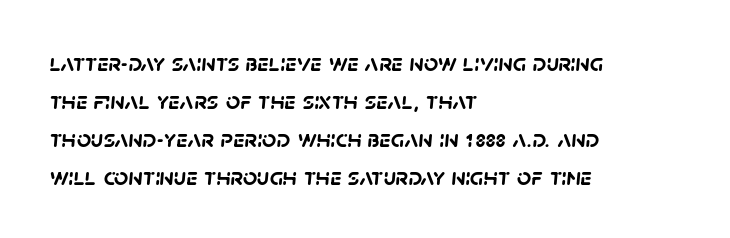
Q: Is the text bold? A: Yes.
Q: Is the text underlined? A: No.
Q: How is the paragraph aligned? A: Left-aligned.
Q: Is the spacing between letters normal or unusually wide? A: Normal.
Q: Is the spacing between lines tight, normal or loose? A: Normal.
